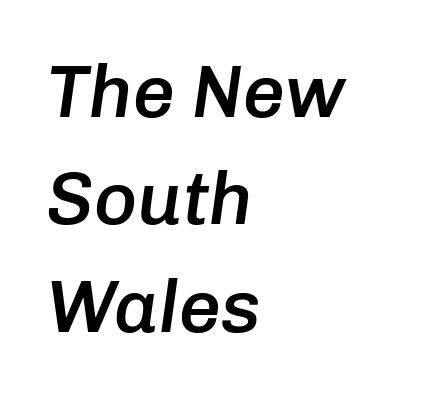
The image shows 74 px semibold type, italic (leaning right); set left-aligned, normal line spacing (1.45x), normal letter spacing, not underlined; low stroke contrast and a medium x-height.
